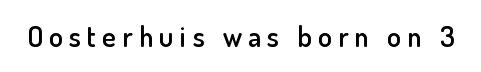
The image shows 28 px semibold sans-serif type, upright; set unusually wide letter spacing (+0.23 em), not underlined; low stroke contrast and a small x-height.
